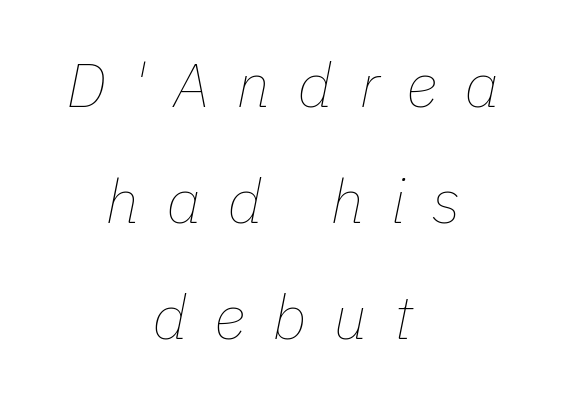
The image shows 62 px thin type, italic (leaning right); set centered, line spacing 1.87x, unusually wide letter spacing (+0.43 em), not underlined; low stroke contrast and a medium x-height.
